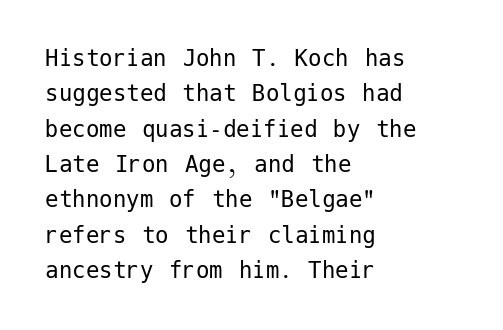
The image shows 27 px text type, upright; set left-aligned, normal line spacing (1.31x), normal letter spacing, not underlined.
